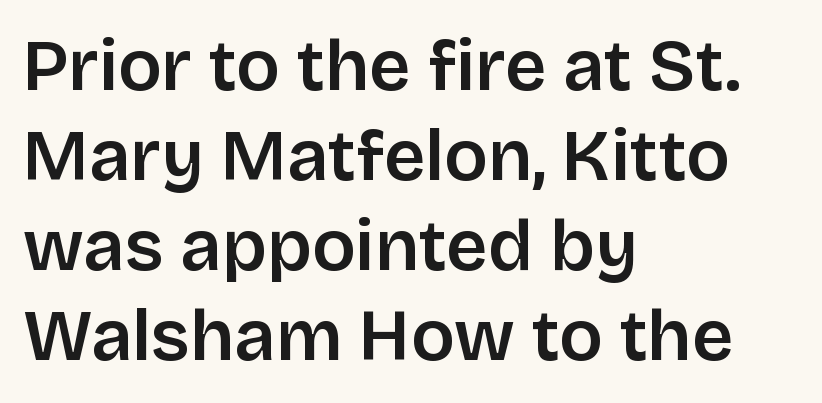
Does the copy run flush right? No — it runs flush left. Underline: absent. Check where the strokes stop: nothing finishes them off — pure sans. The passage shown is semibold, sitting just below true bold.
